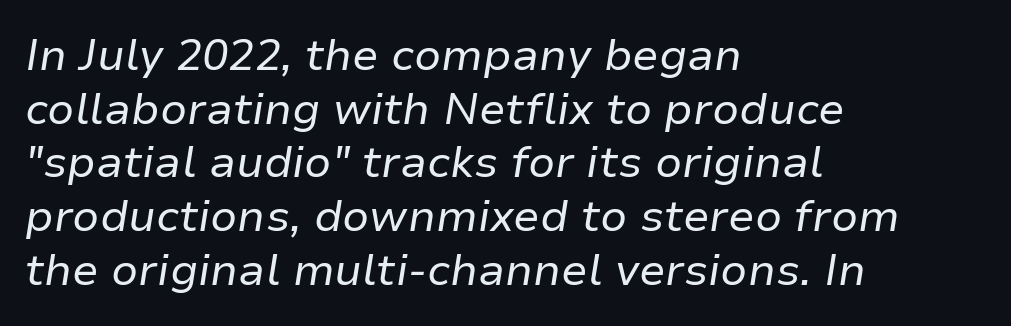
{"italic": "yes", "lean": "right", "slant_degrees": 9, "bold": "no", "weight": "regular", "width": "normal", "stroke_contrast": "low", "x_height": "medium", "monospaced": "no", "underline": "no", "align": "left", "line_spacing_ratio": 1.22, "letter_spacing": "normal", "letter_spacing_em": 0.0, "glyph_px": 44}
